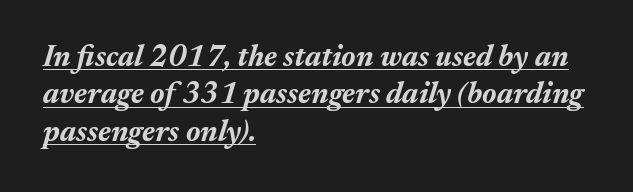
A rule runs beneath these lines of type. Every character sits at an angle, as italics do. Normally led — the rows are evenly, conventionally spaced. The passage shown is typed in a proportional face where columns would drift.
